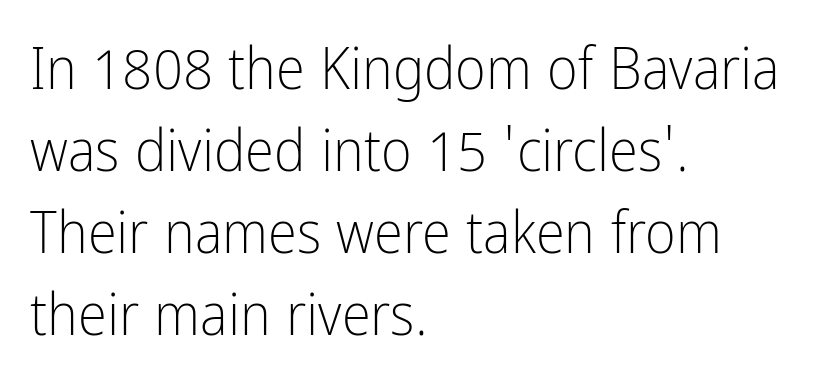
Think standard paragraph weight, or any step lighter than that. The passage shown is not underscored anywhere. The tracking reads as untouched default to a designer's eye. In terms of letterform style, serifs are entirely absent.
